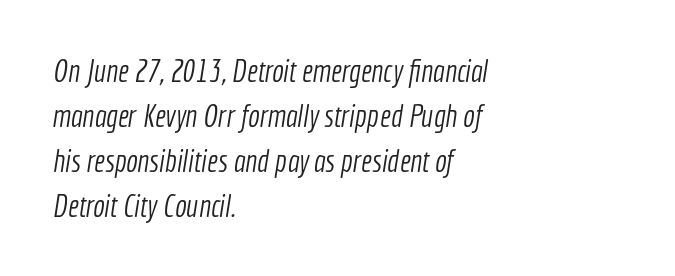
Q: Is the text bold? A: No.
Q: Is the typeface a serif or a sans-serif typeface? A: Sans-serif.
Q: Is the text underlined? A: No.
Q: How is the paragraph aligned? A: Left-aligned.
Q: Is the spacing between letters normal or unusually wide? A: Normal.
Q: Is the spacing between lines tight, normal or loose? A: Normal.
Q: Width (condensed, normal, or wide)? A: Condensed.
Q: x-height? A: Medium.
Q: Monospaced? A: No.
